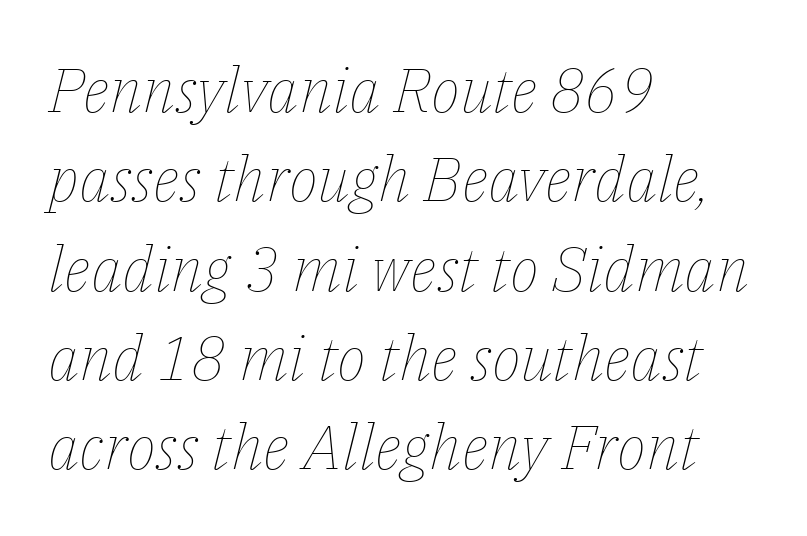
The space beneath each line is pristine and unruled. A typesetter would call this proportional, since set widths differ per character. There's an unmistakable incline to the writing here. Quick note: interline space is typical. No letter is thick-stroked: the sample isn't bold.
